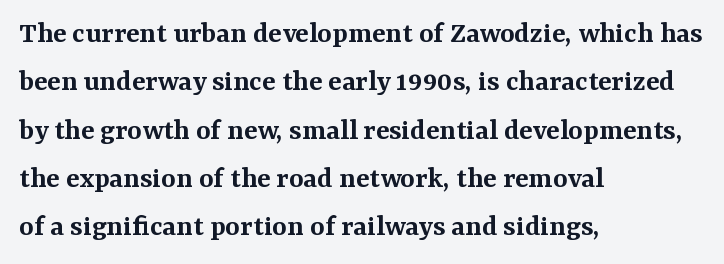
{"serif": "yes", "italic": "no", "bold": "semi", "weight": "semibold", "width": "normal", "stroke_contrast": "medium", "x_height": "medium", "monospaced": "no", "underline": "no", "align": "left", "line_spacing": "normal", "line_spacing_ratio": 1.56, "letter_spacing": "normal", "letter_spacing_em": 0.0, "glyph_px": 31}
